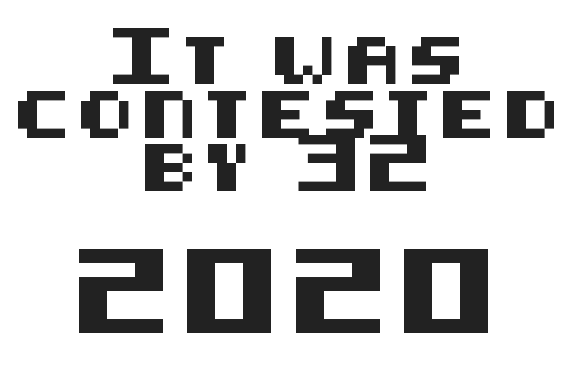
Q: Is the text italic (slanted)? A: No, it is upright.
Q: Is the typeface a serif or a sans-serif typeface? A: Sans-serif.
Q: Is the text underlined? A: No.
Q: How is the paragraph aligned? A: Centered.
Q: Is the spacing between lines tight, normal or loose? A: Tight.
Q: Which block of text is set in a larger size, the first (top) or the second (bottom)? A: The second (bottom) one.
Q: Width (condensed, normal, or wide)? A: Normal.
Q: Stroke contrast? A: Medium.
Q: x-height? A: Large.
